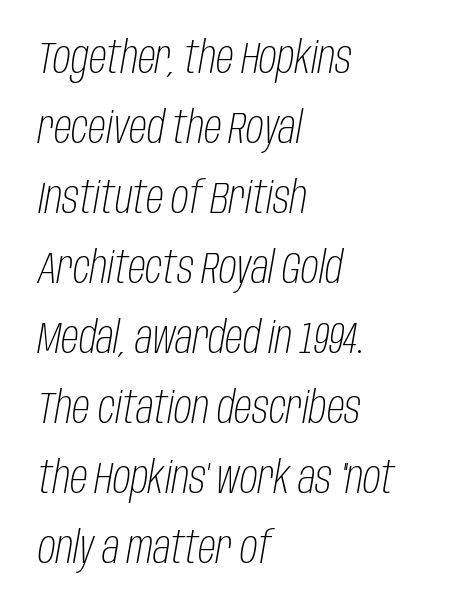
{"italic": "yes", "lean": "right", "slant_degrees": 10, "bold": "no", "weight": "light", "width": "condensed", "stroke_contrast": "low", "x_height": "large", "monospaced": "no", "underline": "no", "align": "left", "line_spacing": "normal", "line_spacing_ratio": 1.59, "letter_spacing": "normal", "letter_spacing_em": 0.0, "glyph_px": 44}
